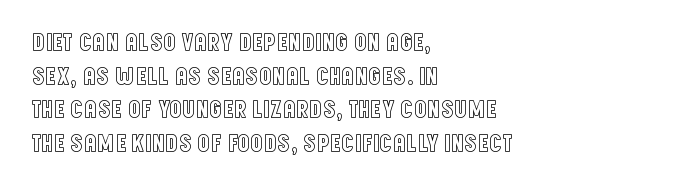
{"italic": "no", "underline": "no", "align": "left", "line_spacing": "normal", "line_spacing_ratio": 1.35, "letter_spacing": "normal", "letter_spacing_em": 0.0, "glyph_px": 25}
